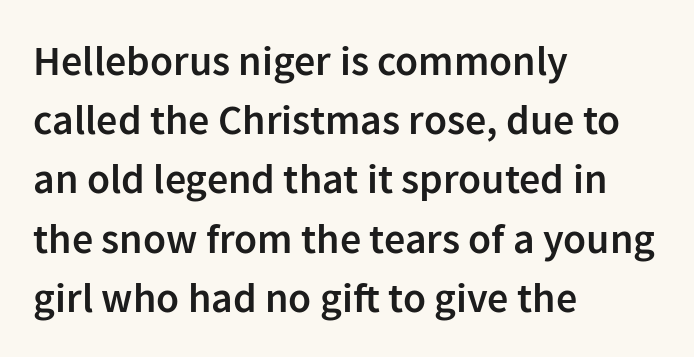
The image shows 42 px semibold sans-serif type, upright; set left-aligned, normal line spacing (1.41x), normal letter spacing, not underlined; low stroke contrast and a medium x-height.
